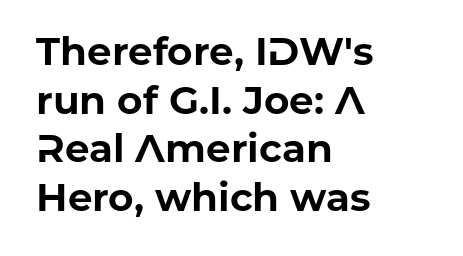
Q: Is the text bold? A: Yes.
Q: Is the text italic (slanted)? A: No, it is upright.
Q: Is the typeface a serif or a sans-serif typeface? A: Sans-serif.
Q: Is the text underlined? A: No.
Q: How is the paragraph aligned? A: Left-aligned.
Q: Is the spacing between letters normal or unusually wide? A: Normal.
Q: Is the spacing between lines tight, normal or loose? A: Normal.
Q: Width (condensed, normal, or wide)? A: Normal.
Q: Stroke contrast? A: Low.
Q: x-height? A: Medium.
Q: Monospaced? A: No.
